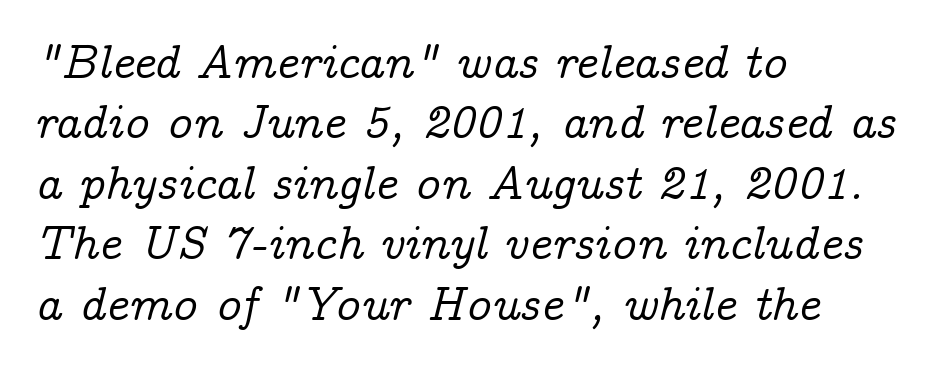
Q: Is the text italic (slanted)? A: Yes, it leans right by about 14 degrees.
Q: Is the typeface a serif or a sans-serif typeface? A: Serif.
Q: Is the text underlined? A: No.
Q: How is the paragraph aligned? A: Left-aligned.
Q: Is the spacing between letters normal or unusually wide? A: Normal.
Q: Is the spacing between lines tight, normal or loose? A: Normal.
Q: Width (condensed, normal, or wide)? A: Normal.
Q: Stroke contrast? A: Low.
Q: x-height? A: Medium.
Q: Monospaced? A: No.
